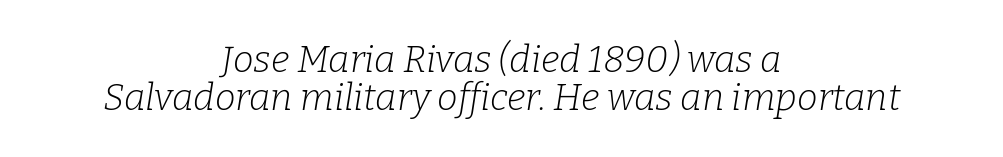
Weight class: somewhere from thin through regular. No word sits above an underline. Are there feet on the stems? There are — it's a serif. Emphasis-style slanted type is in use. The designer dialed line spacing down below the default.
